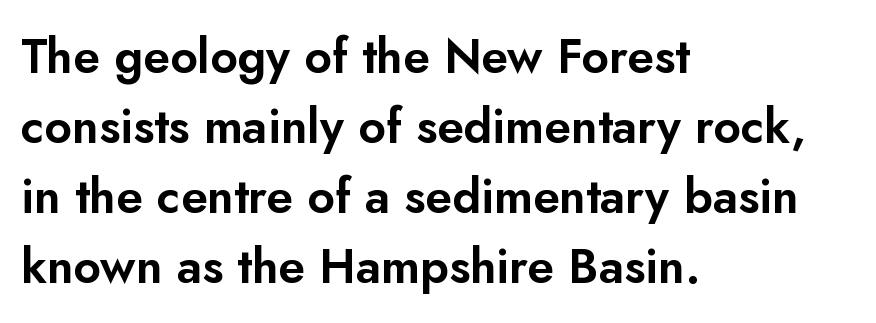
No italicization has been applied; the sample stays upright. Standard letterfit; no display-style spreading of the glyphs. These lines are rendered in a variable-pitch font. Horizontal alignment here is leftward, the default for most running prose.
